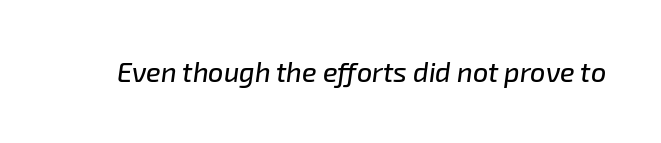
The image shows 27 px text type, italic (leaning right); set normal letter spacing, not underlined.
